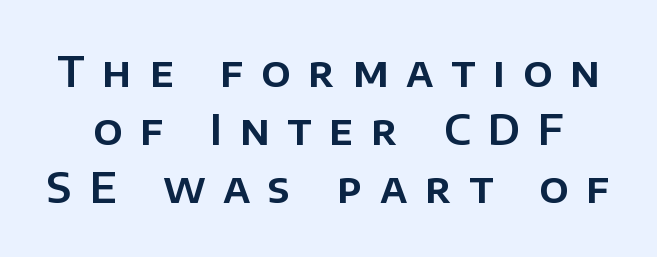
This sample uses an upright cut, with every glyph sitting square on the baseline. Are there feet on the stems? There aren't — it's a sans. The passage shown stacks its lines at a standard gap. Think of a printed novel: that variable character pitch is what you see here. Tracking value appears strongly positive — letters spread wide.
